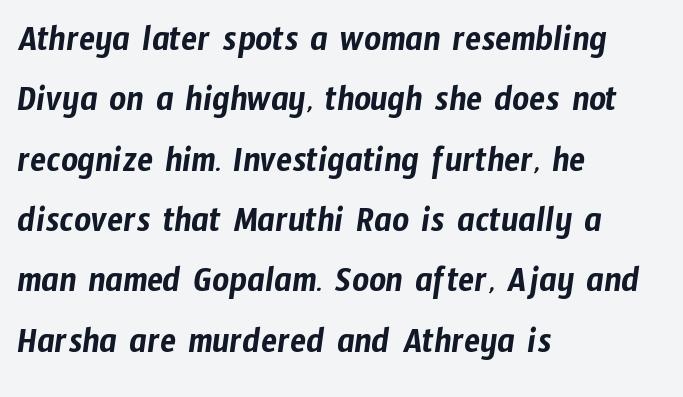
Varying glyph widths throughout — classic text-font behaviour. A classic flush-left, rag-right setting is used for this passage. The designer left line spacing at the default. A typesetter would call this zero additional tracking. Nobody drew a line under any word here. Does the type have serifs? No, each stem ends abruptly.
